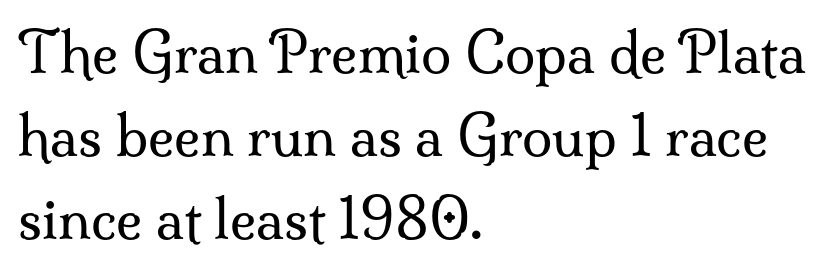
Every stem runs plumb, perpendicular to the baseline. Note: serifs present on the glyphs. What's the leading like? Ordinary, nothing unusual. You could not count columns in this text — the font is proportionally spaced. Look at the tracking — it's just the regular setting, nothing added.
